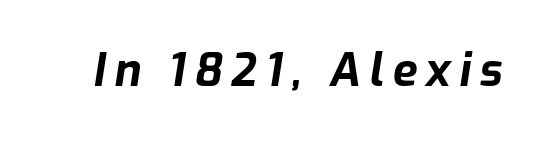
{"italic": "yes", "lean": "right", "slant_degrees": 9, "bold": "yes", "weight": "bold", "width": "normal", "stroke_contrast": "low", "x_height": "medium", "monospaced": "no", "underline": "no", "glyph_px": 45}
